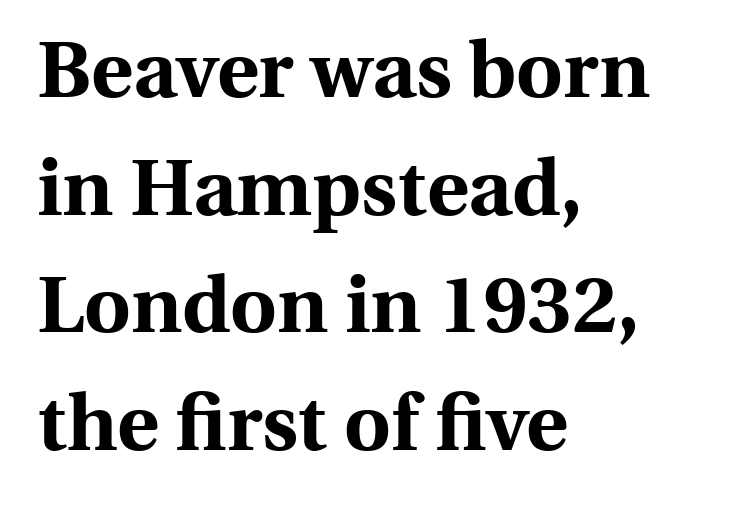
Q: Is the text bold? A: Yes.
Q: Is the text italic (slanted)? A: No, it is upright.
Q: Is the typeface a serif or a sans-serif typeface? A: Serif.
Q: Is the text underlined? A: No.
Q: How is the paragraph aligned? A: Left-aligned.
Q: Is the spacing between letters normal or unusually wide? A: Normal.
Q: Is the spacing between lines tight, normal or loose? A: Normal.
Q: Width (condensed, normal, or wide)? A: Normal.
Q: x-height? A: Medium.
Q: Monospaced? A: No.
